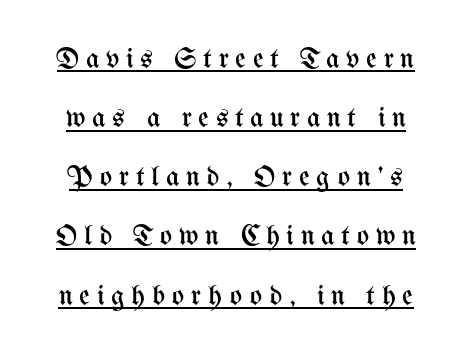
Q: Is the text bold? A: No.
Q: Is the text italic (slanted)? A: No, it is upright.
Q: Is the text underlined? A: Yes.
Q: Is the spacing between letters normal or unusually wide? A: Unusually wide.
Q: Is the spacing between lines tight, normal or loose? A: Loose.
Q: Width (condensed, normal, or wide)? A: Condensed.
Q: Stroke contrast? A: Medium.
Q: x-height? A: Medium.
Q: Monospaced? A: No.
